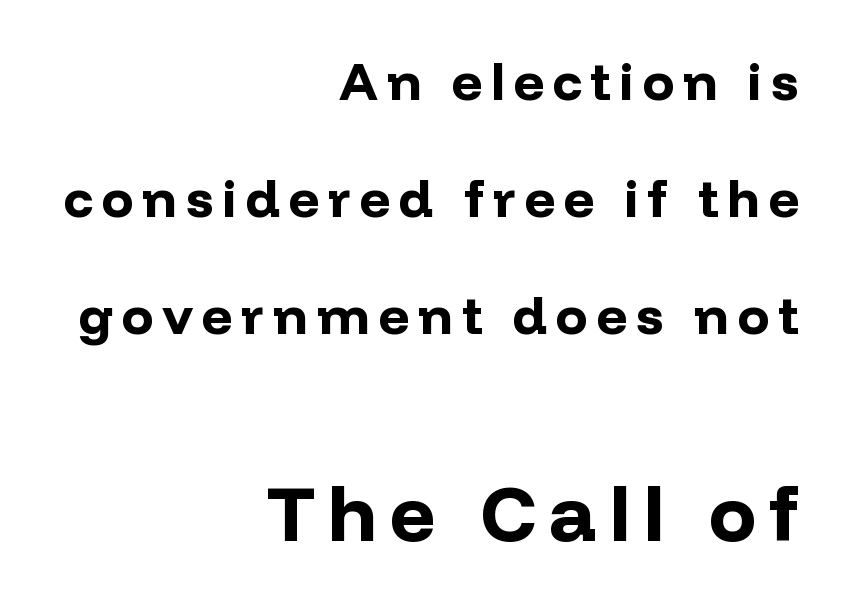
The image shows 79 px bold sans-serif type, upright; set right-aligned, loose line spacing (2.21x), not underlined; the second (bottom) block is 1.49x larger; low stroke contrast and a medium x-height.
